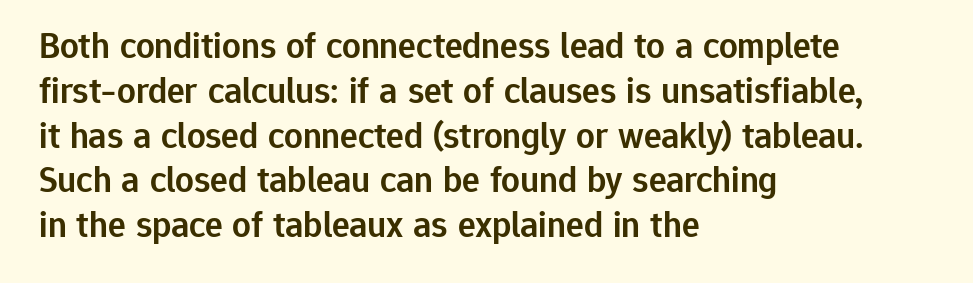
The passage shown has conventional tracking throughout. Looks like regular typesetting: each glyph gets only the width it needs. Serif or sans? Sans — the stroke terminals are bare. Italic? Not at all — the glyphs are vertical. Bare-footed words on every line.
